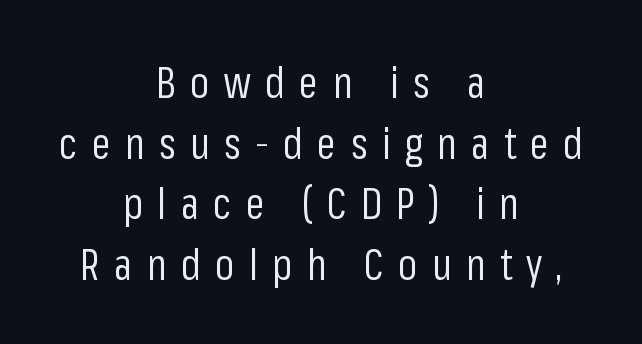
The image shows 43 px regular-weight, condensed sans-serif type, upright; set centered, normal line spacing (1.41x), unusually wide letter spacing (+0.33 em), not underlined; low stroke contrast and a medium x-height.
